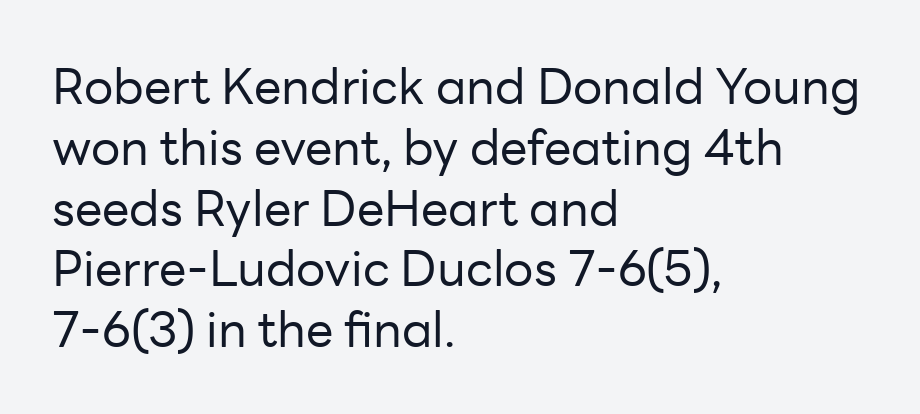
{"serif": "no", "italic": "no", "bold": "no", "weight": "regular", "width": "normal", "stroke_contrast": "low", "x_height": "medium", "monospaced": "no", "underline": "no", "align": "left", "line_spacing_ratio": 1.24, "letter_spacing": "normal", "letter_spacing_em": 0.0, "glyph_px": 49}
